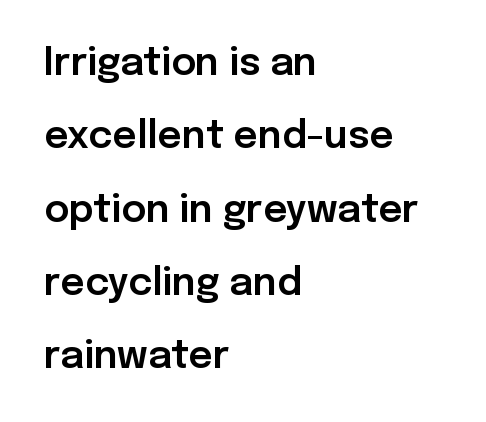
{"serif": "no", "italic": "no", "width": "normal", "stroke_contrast": "low", "x_height": "medium", "monospaced": "no", "underline": "no", "align": "left", "line_spacing": "loose", "line_spacing_ratio": 1.93, "letter_spacing": "normal", "letter_spacing_em": 0.0, "glyph_px": 38}
